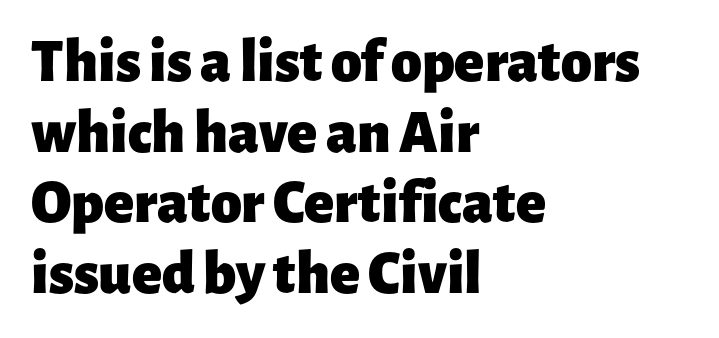
Quick note: interline space is minimal. Does extra space separate the letters? No, they use regular spacing. This rendering uses left alignment, leaving the right contour irregular. The zone under the glyphs is completely vacant.
